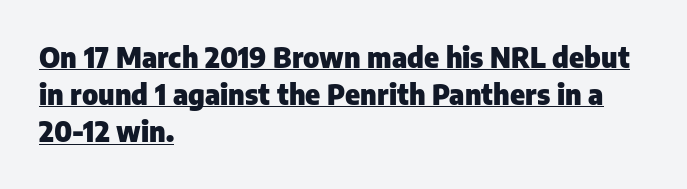
{"serif": "no", "italic": "no", "bold": "yes", "weight": "heavy", "width": "normal", "stroke_contrast": "low", "x_height": "medium", "monospaced": "no", "underline": "yes", "align": "left", "line_spacing": "normal", "line_spacing_ratio": 1.33, "letter_spacing": "normal", "letter_spacing_em": 0.0, "glyph_px": 28}
